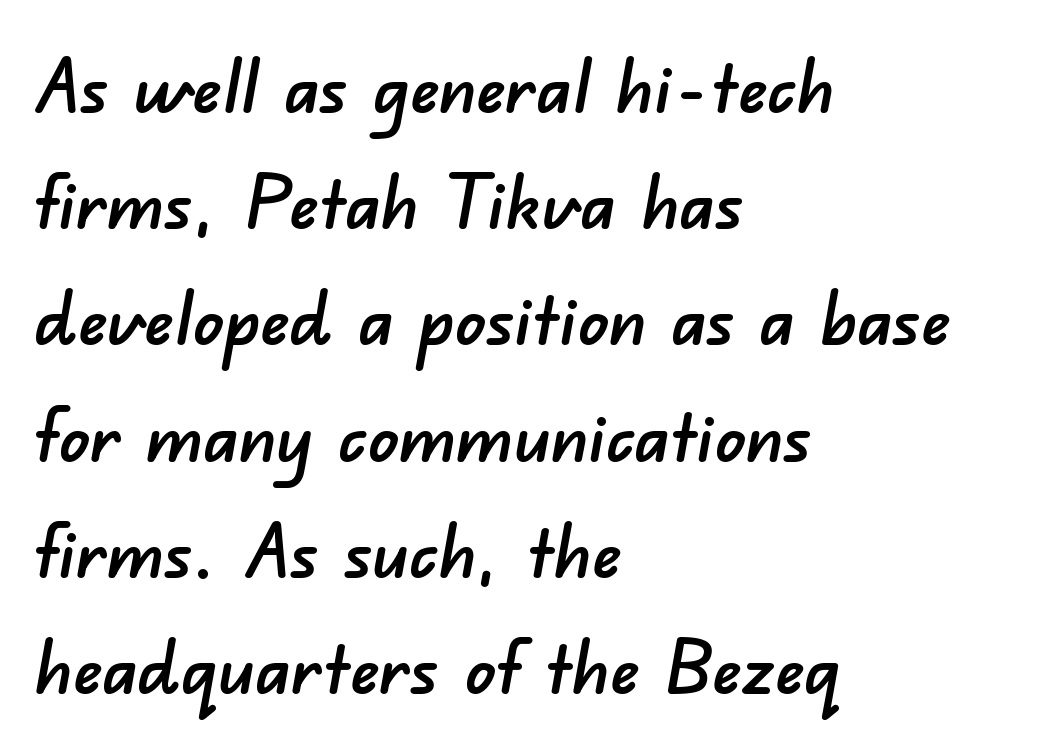
{"serif": "no", "width": "normal", "stroke_contrast": "low", "x_height": "small", "monospaced": "no", "underline": "no", "align": "left", "line_spacing": "normal", "line_spacing_ratio": 1.55, "letter_spacing": "normal", "letter_spacing_em": 0.0, "glyph_px": 75}
